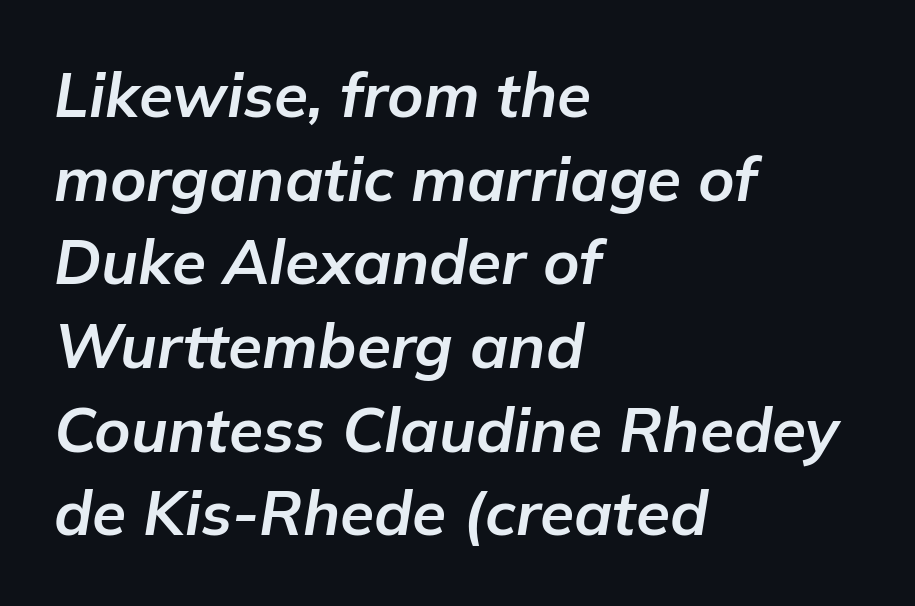
Characters follow at the spacing the type designer built in. A classic flush-left, rag-right setting is used for this passage. Slant detected: the letters are inclined. Is this a fixed-width face? No — the glyphs have proportional, varying widths. Strong, thick strokes mark this as bold type.
